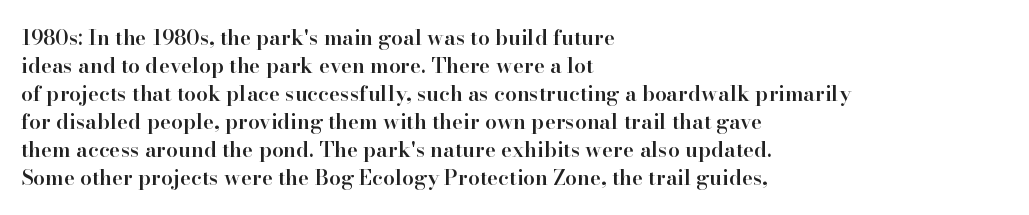
Q: Is the text bold? A: Semi-bold.
Q: Is the text italic (slanted)? A: No, it is upright.
Q: Is the text underlined? A: No.
Q: How is the paragraph aligned? A: Left-aligned.
Q: Is the spacing between letters normal or unusually wide? A: Normal.
Q: Is the spacing between lines tight, normal or loose? A: Normal.
